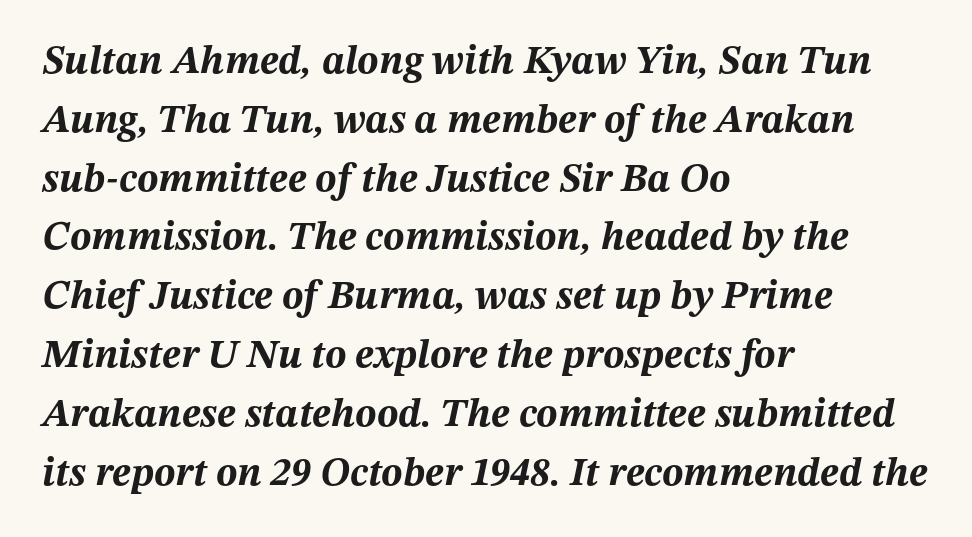
Default kerning and tracking; the words read as compact shapes. Each line starts at the same left margin while the right side varies. The lines sit at an ordinary, default distance from one another. Underlining? Definitely not there.
